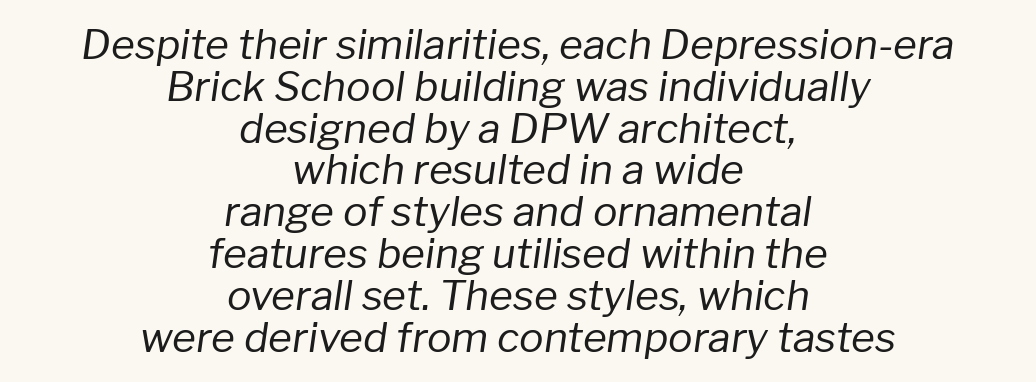
{"italic": "yes", "lean": "right", "slant_degrees": 8, "bold": "no", "weight": "regular", "width": "normal", "stroke_contrast": "low", "x_height": "medium", "monospaced": "no", "underline": "no", "align": "center", "line_spacing": "tight", "line_spacing_ratio": 1.02, "letter_spacing": "normal", "letter_spacing_em": 0.0, "glyph_px": 41}
